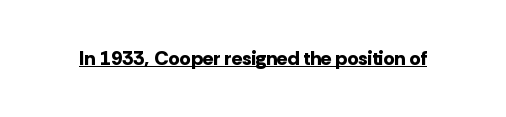
The image shows 20 px bold type, upright; set normal letter spacing, underlined.
